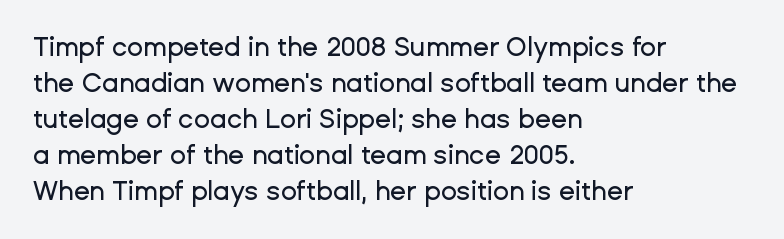
The image shows 26 px text type, upright; set left-aligned, normal line spacing (1.38x), normal letter spacing, not underlined.
